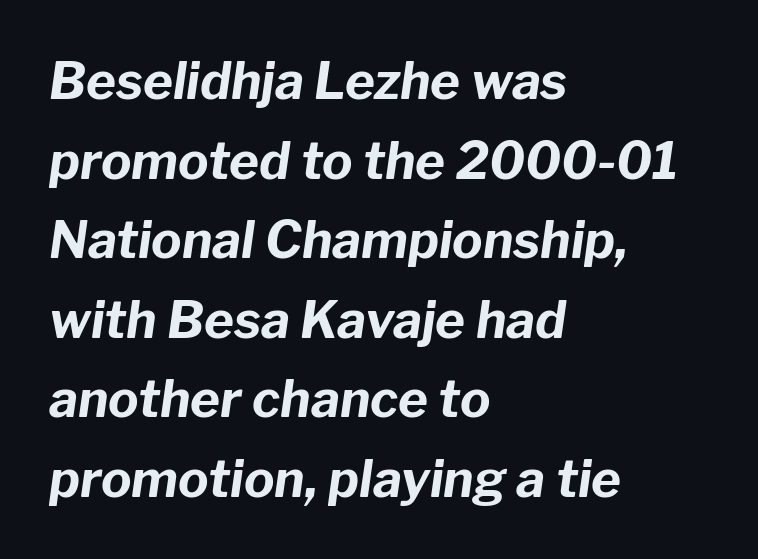
{"italic": "yes", "lean": "right", "slant_degrees": 8, "bold": "yes", "weight": "bold", "width": "normal", "stroke_contrast": "low", "x_height": "medium", "monospaced": "no", "underline": "no", "align": "left", "line_spacing": "normal", "line_spacing_ratio": 1.56, "letter_spacing": "normal", "letter_spacing_em": 0.0, "glyph_px": 51}
